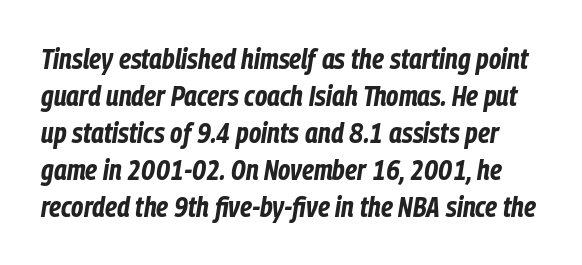
{"italic": "yes", "lean": "right", "slant_degrees": 9, "bold": "yes", "weight": "bold", "width": "condensed", "stroke_contrast": "low", "x_height": "medium", "monospaced": "no", "underline": "no", "line_spacing": "normal", "line_spacing_ratio": 1.32, "letter_spacing": "normal", "letter_spacing_em": 0.0, "glyph_px": 28}
